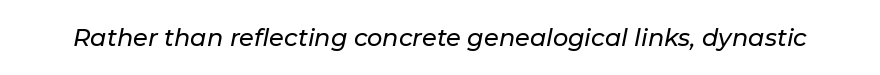
{"italic": "yes", "lean": "right", "slant_degrees": 11, "underline": "no", "letter_spacing": "normal", "letter_spacing_em": 0.0, "glyph_px": 24}
